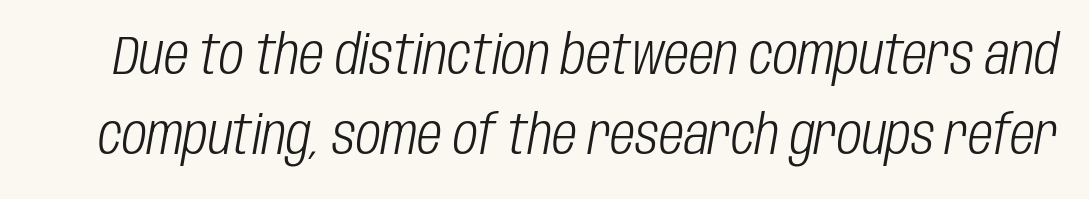
The image shows 54 px light, condensed type, italic (leaning right); set normal line spacing (1.49x), normal letter spacing, not underlined; low stroke contrast and a large x-height.
